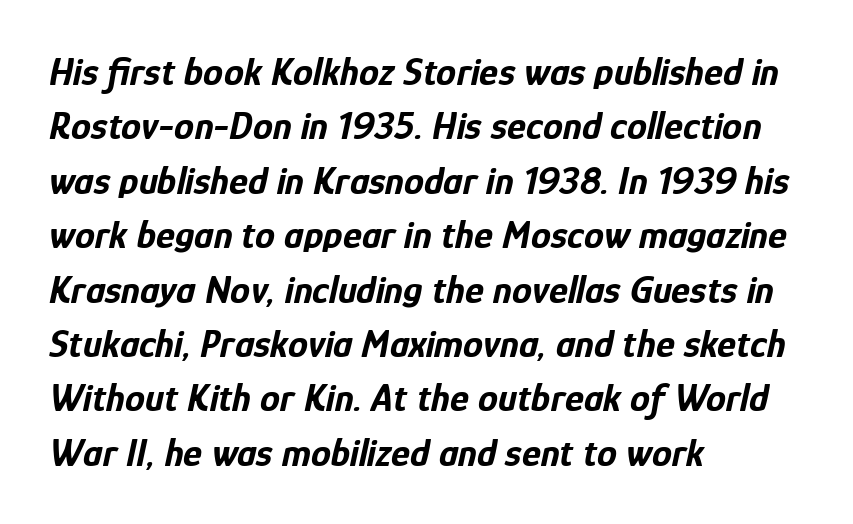
The image shows 40 px bold, condensed type, italic (leaning right); set left-aligned, normal line spacing (1.36x), normal letter spacing, not underlined; low stroke contrast and a medium x-height.
